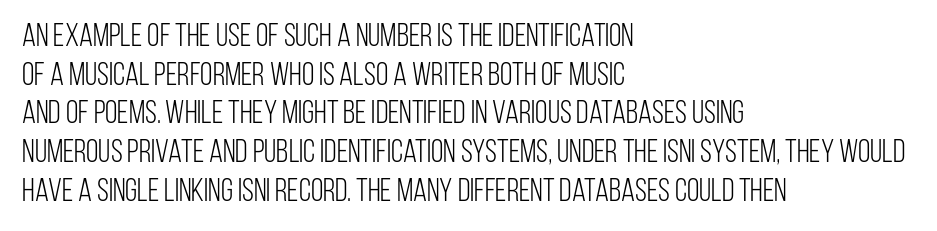
{"serif": "no", "italic": "no", "bold": "no", "weight": "light", "width": "condensed", "stroke_contrast": "low", "x_height": "large", "monospaced": "no", "underline": "no", "align": "left", "line_spacing_ratio": 1.21, "letter_spacing": "normal", "letter_spacing_em": 0.0, "glyph_px": 32}
